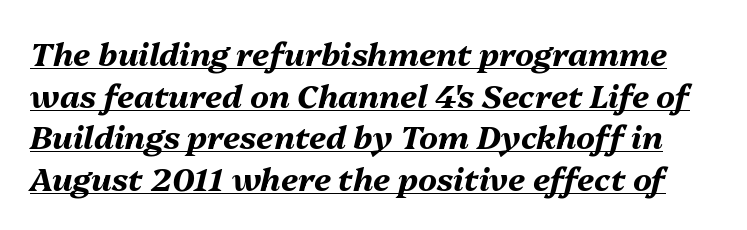
Q: Is the text bold? A: Yes.
Q: Is the text italic (slanted)? A: Yes, it leans right by about 13 degrees.
Q: Is the text underlined? A: Yes.
Q: Is the spacing between letters normal or unusually wide? A: Normal.
Q: Is the spacing between lines tight, normal or loose? A: Normal.
Q: Width (condensed, normal, or wide)? A: Normal.
Q: Stroke contrast? A: Medium.
Q: x-height? A: Medium.
Q: Monospaced? A: No.
